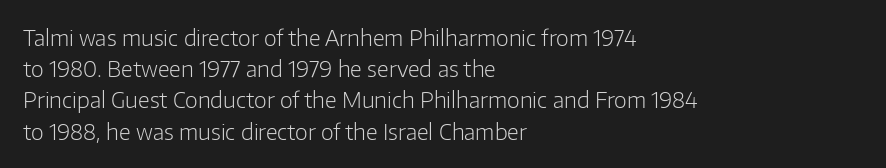
{"italic": "no", "bold": "no", "underline": "no", "align": "left", "line_spacing": "normal", "line_spacing_ratio": 1.42, "letter_spacing": "normal", "letter_spacing_em": 0.0, "glyph_px": 22}
